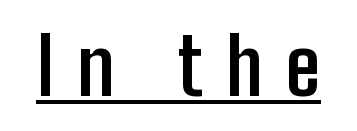
The image shows 79 px semibold, condensed sans-serif type, upright; set unusually wide letter spacing (+0.29 em), underlined; low stroke contrast and a medium x-height.
